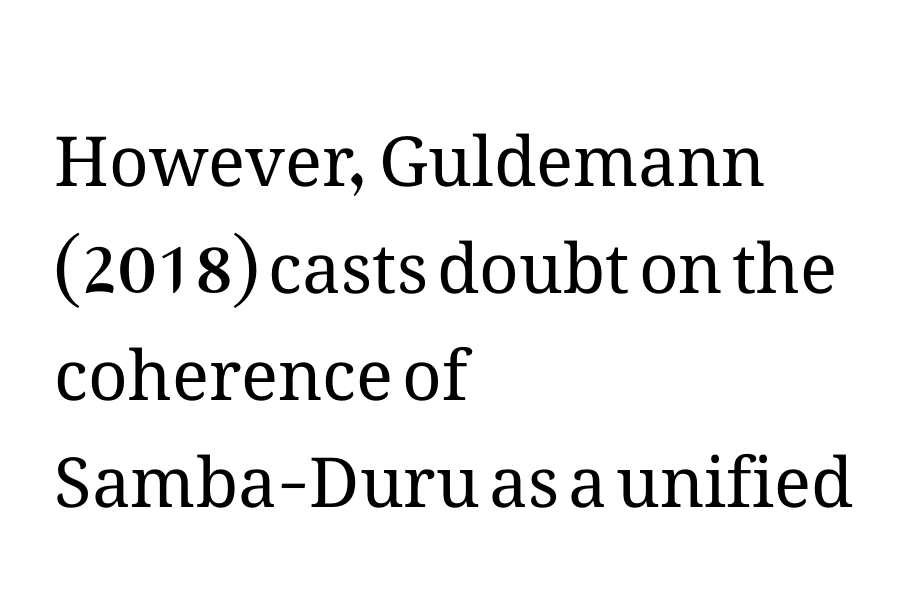
The words here are not underlined. Typeset ragged right — the left edge is the straight one. Heaviness? Minimal to ordinary, like unemphasized prose. Italic? Not at all — the glyphs are vertical.
